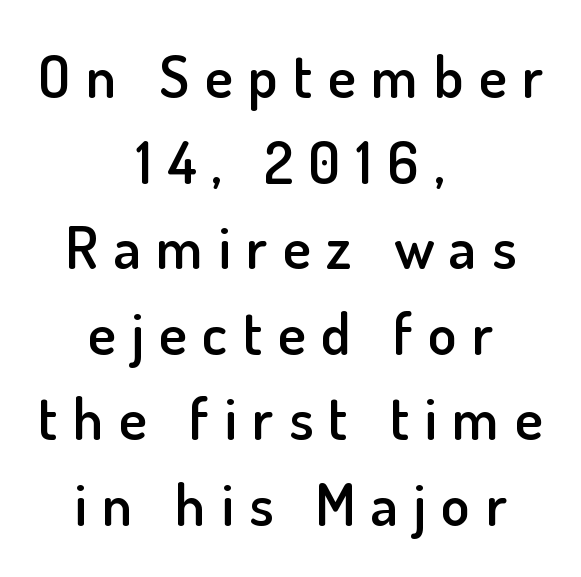
The image shows 59 px semibold sans-serif type, upright; set centered, normal line spacing (1.45x), unusually wide letter spacing (+0.26 em), not underlined; low stroke contrast and a small x-height.
